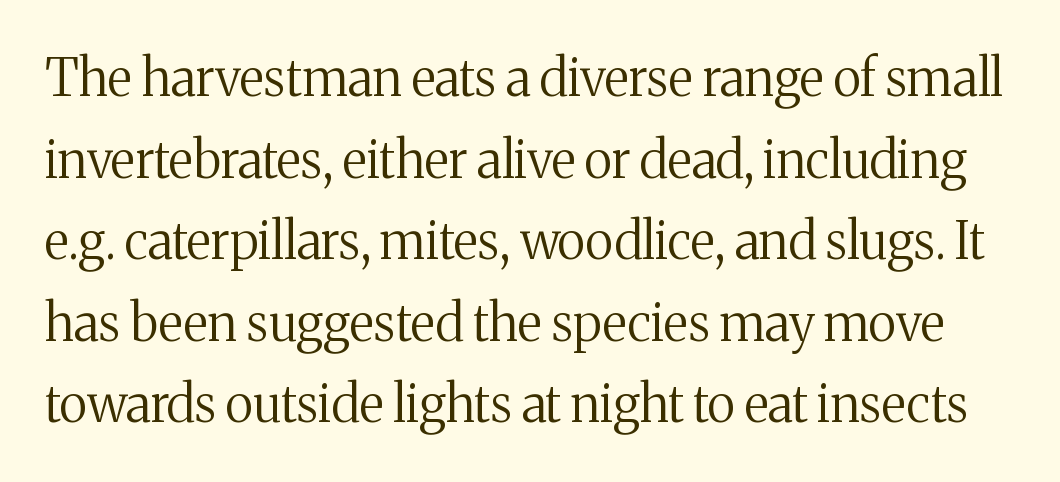
{"serif": "yes", "italic": "no", "bold": "no", "weight": "regular", "width": "normal", "stroke_contrast": "medium", "x_height": "medium", "monospaced": "no", "underline": "no", "line_spacing": "normal", "line_spacing_ratio": 1.6, "letter_spacing": "normal", "letter_spacing_em": 0.0, "glyph_px": 51}
